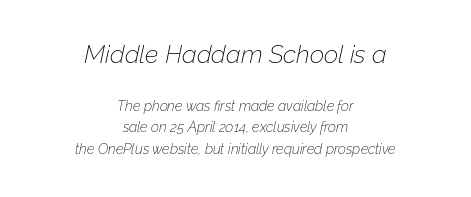
{"italic": "yes", "lean": "right", "slant_degrees": 12, "bold": "no", "underline": "no", "align": "center", "line_spacing": "normal", "line_spacing_ratio": 1.52, "letter_spacing": "normal", "letter_spacing_em": 0.0, "larger_block": "first", "size_ratio": 1.79, "glyph_px": 25}
